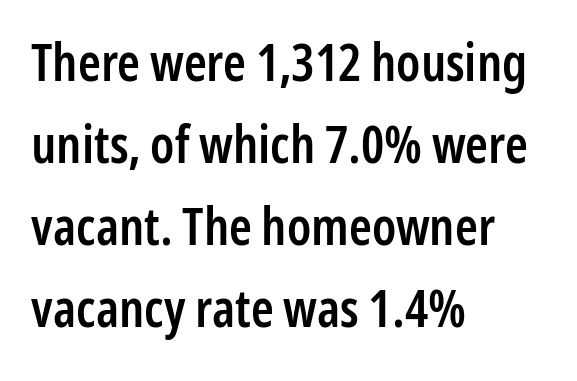
The image shows 52 px semibold, condensed sans-serif type, upright; set left-aligned, normal line spacing (1.58x), normal letter spacing, not underlined; low stroke contrast and a medium x-height.
